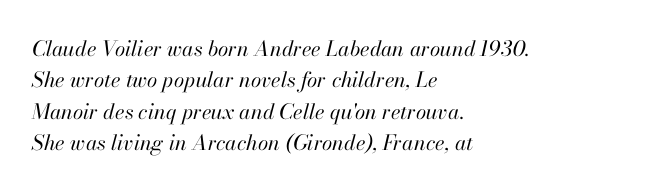
{"italic": "yes", "lean": "right", "slant_degrees": 13, "bold": "no", "underline": "no", "align": "left", "line_spacing": "normal", "line_spacing_ratio": 1.5, "letter_spacing": "normal", "letter_spacing_em": 0.0, "glyph_px": 21}
